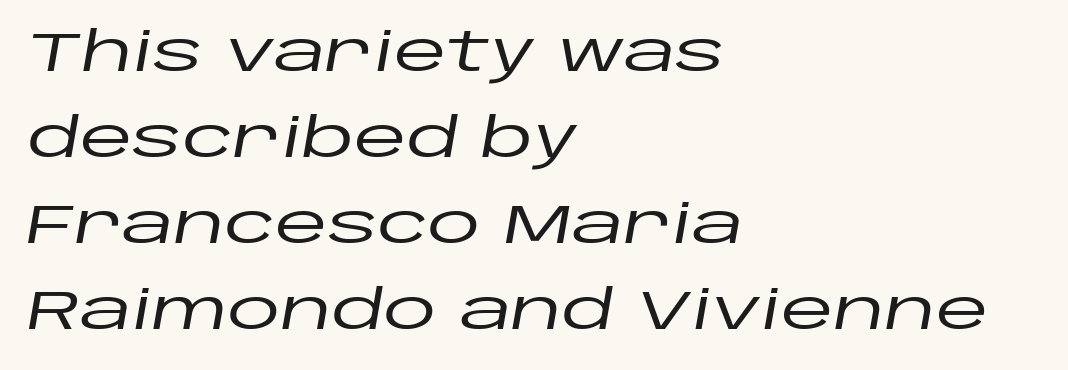
{"italic": "yes", "lean": "right", "slant_degrees": 10, "width": "wide", "stroke_contrast": "low", "x_height": "large", "monospaced": "no", "underline": "no", "align": "left", "line_spacing": "normal", "line_spacing_ratio": 1.59, "letter_spacing": "normal", "letter_spacing_em": 0.0, "glyph_px": 54}
